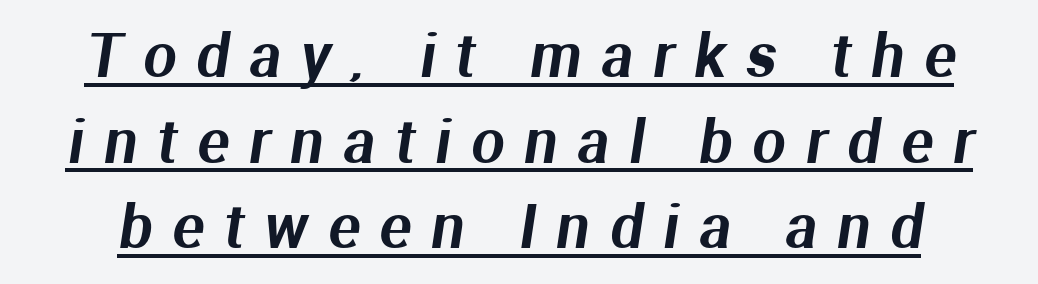
The image shows 59 px sans-serif type; set normal line spacing (1.45x), unusually wide letter spacing (+0.34 em), underlined; medium stroke contrast and a medium x-height.
